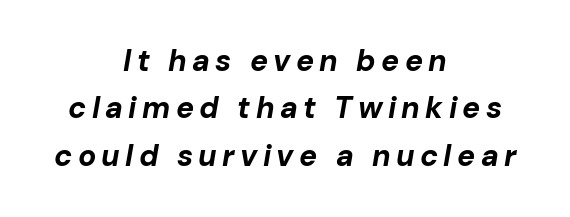
Pretty heavy lettering here — definitely bold. Here the designer chose a conventional face with non-uniform glyph widths. The paragraph shown floats in the horizontal middle. Decoration check: the copy has no underline. The line-height multiplier appears to be the usual default.
